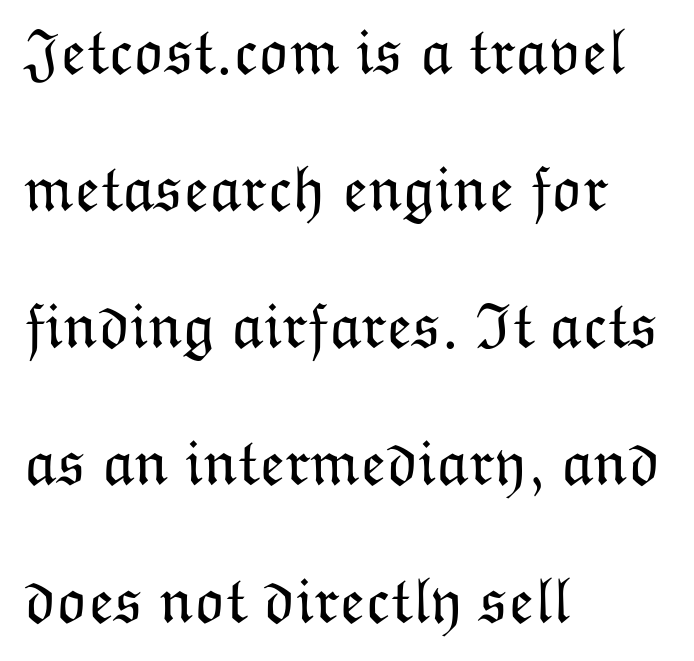
The image shows 65 px light type, upright; set left-aligned, loose line spacing (2.11x), normal letter spacing, not underlined; low stroke contrast and a medium x-height.
